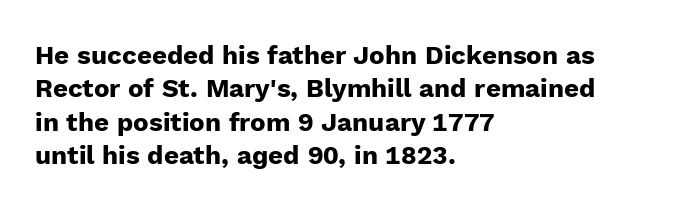
Q: Is the text bold? A: Yes.
Q: Is the text italic (slanted)? A: No, it is upright.
Q: Is the text underlined? A: No.
Q: How is the paragraph aligned? A: Left-aligned.
Q: Is the spacing between letters normal or unusually wide? A: Normal.
Q: Is the spacing between lines tight, normal or loose? A: Normal.
